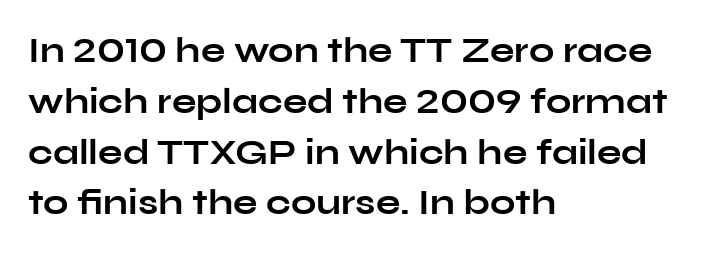
The image shows 36 px bold, wide sans-serif type, upright; set left-aligned, normal line spacing (1.41x), normal letter spacing, not underlined; low stroke contrast and a medium x-height.
